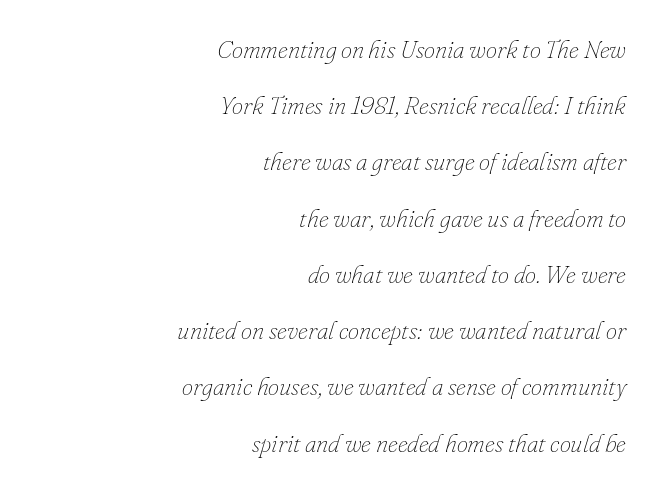
{"italic": "yes", "lean": "right", "slant_degrees": 16, "bold": "no", "underline": "no", "align": "right", "line_spacing": "loose", "line_spacing_ratio": 2.25, "letter_spacing": "normal", "letter_spacing_em": 0.0, "glyph_px": 25}
